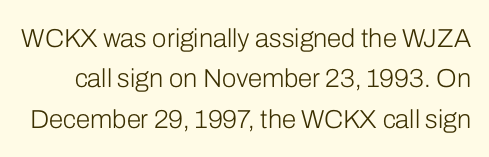
The image shows 26 px text type, upright; set normal line spacing (1.55x), normal letter spacing, not underlined.
